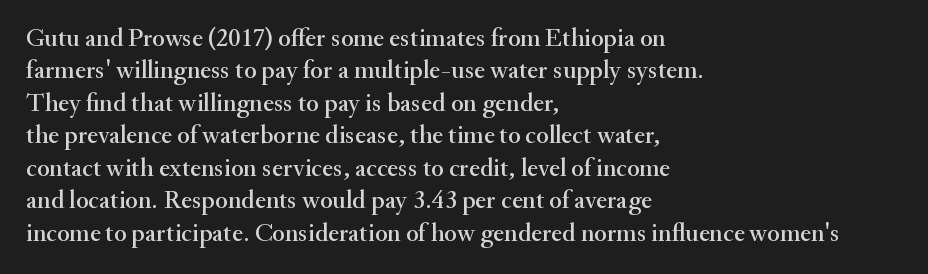
Q: Is the text italic (slanted)? A: No, it is upright.
Q: Is the text underlined? A: No.
Q: How is the paragraph aligned? A: Left-aligned.
Q: Is the spacing between letters normal or unusually wide? A: Normal.
Q: Is the spacing between lines tight, normal or loose? A: Normal.
